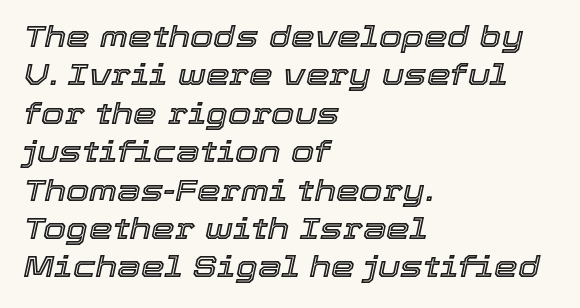
Q: Is the text italic (slanted)? A: Yes, it leans right by about 12 degrees.
Q: Is the text underlined? A: No.
Q: How is the paragraph aligned? A: Left-aligned.
Q: Is the spacing between letters normal or unusually wide? A: Normal.
Q: Is the spacing between lines tight, normal or loose? A: Normal.
Q: Width (condensed, normal, or wide)? A: Normal.
Q: x-height? A: Medium.
Q: Monospaced? A: No.
